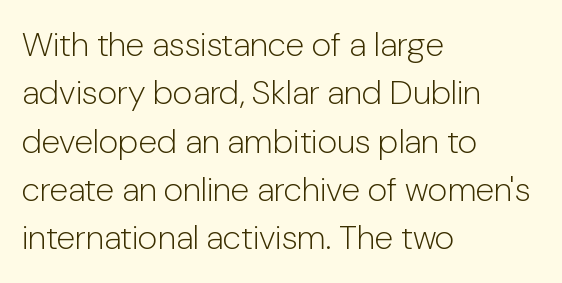
Q: Is the text bold? A: No.
Q: Is the text italic (slanted)? A: No, it is upright.
Q: Is the typeface a serif or a sans-serif typeface? A: Sans-serif.
Q: Is the text underlined? A: No.
Q: How is the paragraph aligned? A: Left-aligned.
Q: Is the spacing between letters normal or unusually wide? A: Normal.
Q: Is the spacing between lines tight, normal or loose? A: Normal.
Q: Width (condensed, normal, or wide)? A: Normal.
Q: Stroke contrast? A: Low.
Q: x-height? A: Medium.
Q: Monospaced? A: No.
